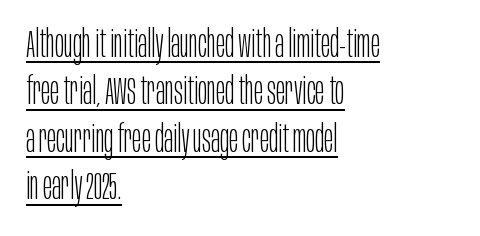
Q: Is the text bold? A: No.
Q: Is the text italic (slanted)? A: No, it is upright.
Q: Is the typeface a serif or a sans-serif typeface? A: Sans-serif.
Q: Is the text underlined? A: Yes.
Q: How is the paragraph aligned? A: Left-aligned.
Q: Is the spacing between letters normal or unusually wide? A: Normal.
Q: Is the spacing between lines tight, normal or loose? A: Normal.
Q: Width (condensed, normal, or wide)? A: Condensed.
Q: Stroke contrast? A: Low.
Q: x-height? A: Large.
Q: Monospaced? A: No.
